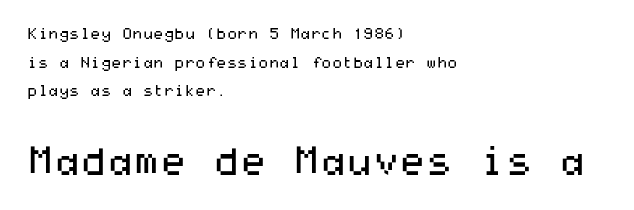
Notice how the passage keeps a crisp vertical edge on the left only. Letters rest on an invisible, unmarked baseline. The more generous point size was reserved for the lower chunk. The block of text is sparse from top to bottom, with ample space between rows.
